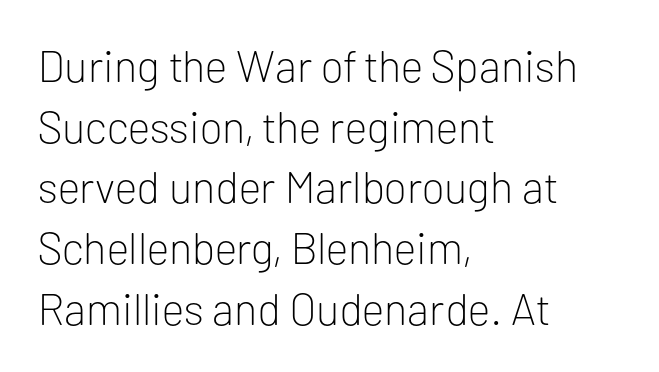
Horizontal alignment here is leftward, the default for most running prose. To sum up the face: it is a sans, with no serifs. The face looks like a standard text weight, possibly lighter. This rendering leaves character spacing at its baseline value. Character widths vary here, with narrow letters taking less room than wide ones.
